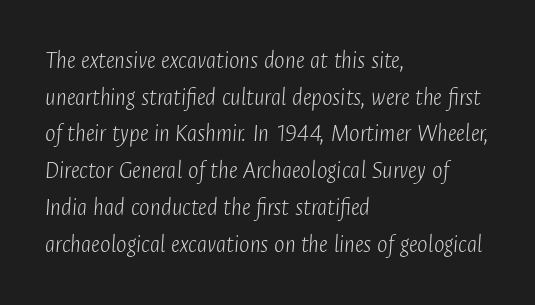
{"italic": "yes", "lean": "right", "slant_degrees": 4, "bold": "no", "underline": "no", "align": "left", "line_spacing": "normal", "line_spacing_ratio": 1.47, "letter_spacing": "normal", "letter_spacing_em": 0.0, "glyph_px": 25}
